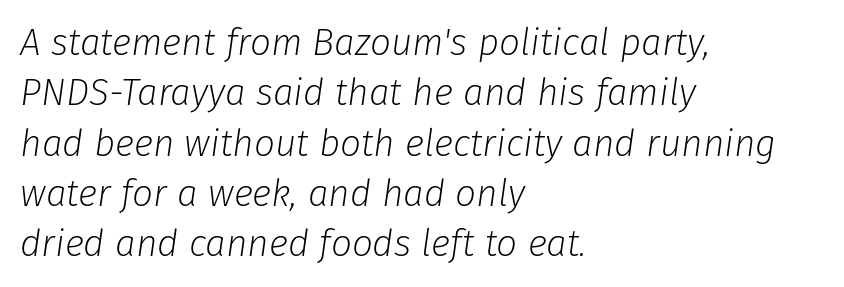
Horizontal bands of white between lines are of average thickness. The tracking reads as untouched default to a designer's eye. No letter is thick-stroked: the sample isn't bold. Teacher's note: observe the even left margin — that is flush-left alignment. Think of a printed novel: that variable character pitch is what you see here.
